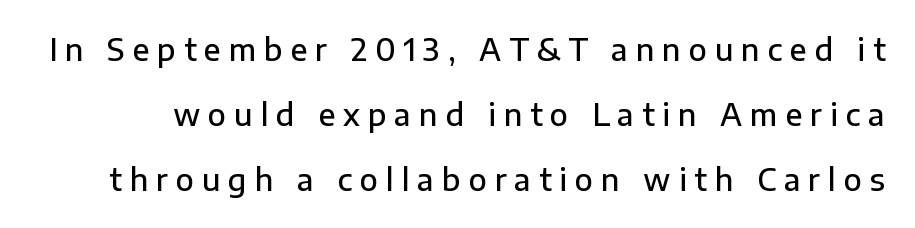
The passage shown is typeset with a sans-serif family. Stems and bowls a touch heavier than normal — semibold. The specimen reads as upright at a glance. A great deal of white space separates one row of letters from the next. Clear beneath every line of the passage.
